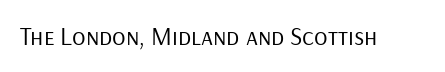
The rendering keeps characters at their native spacing. The font sits on the lighter half of the weight spectrum, regular included. Quick note: underline off. Is there any slant? The stems are plumb.
